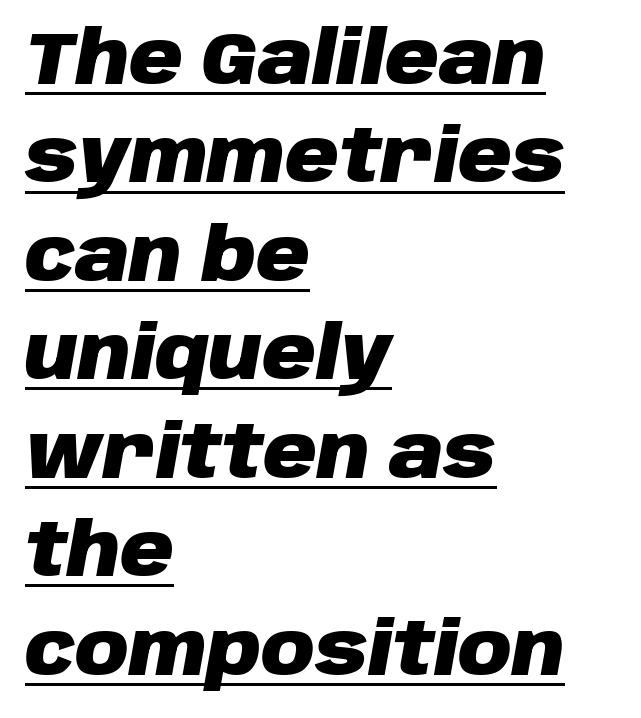
The image shows 74 px heavy type, italic (leaning right); set left-aligned, normal line spacing (1.33x), normal letter spacing, underlined; low stroke contrast and a large x-height.
